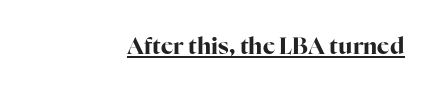
Q: Is the text bold? A: Yes.
Q: Is the text italic (slanted)? A: No, it is upright.
Q: Is the text underlined? A: Yes.
Q: Is the spacing between letters normal or unusually wide? A: Normal.
